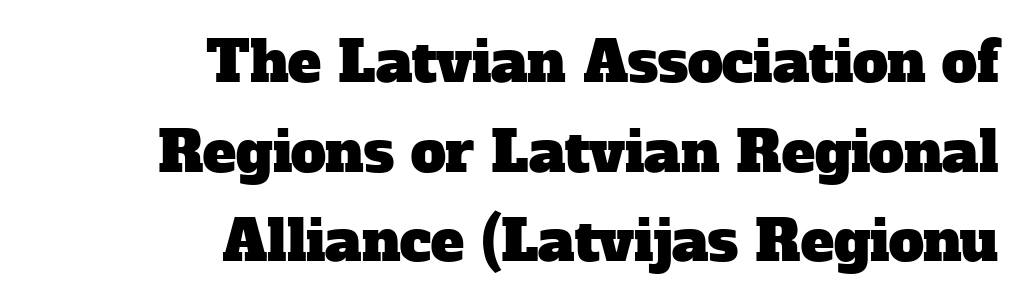
The image shows 56 px serif type; set right-aligned, normal line spacing (1.6x), normal letter spacing, not underlined; low stroke contrast and a medium x-height.
